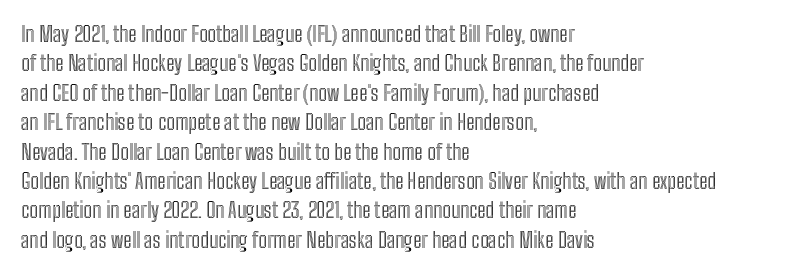
If you drew a ruler down the left edge, every line would touch it. The foot of each line stays bare and open. What's the leading like? Ordinary, nothing unusual. The axis of the letterforms is exactly vertical. Observe the ordinary spacing: letters are neighbours, not strangers.
